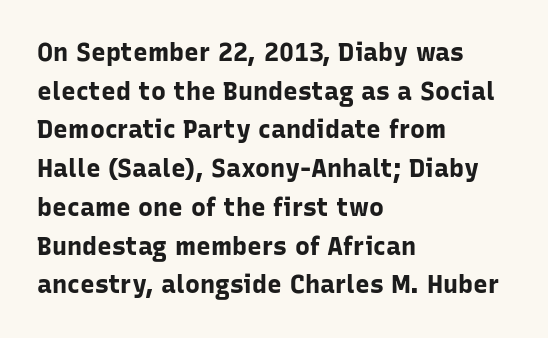
The image shows 25 px bold type, upright; set left-aligned, normal line spacing (1.55x), normal letter spacing, not underlined.
